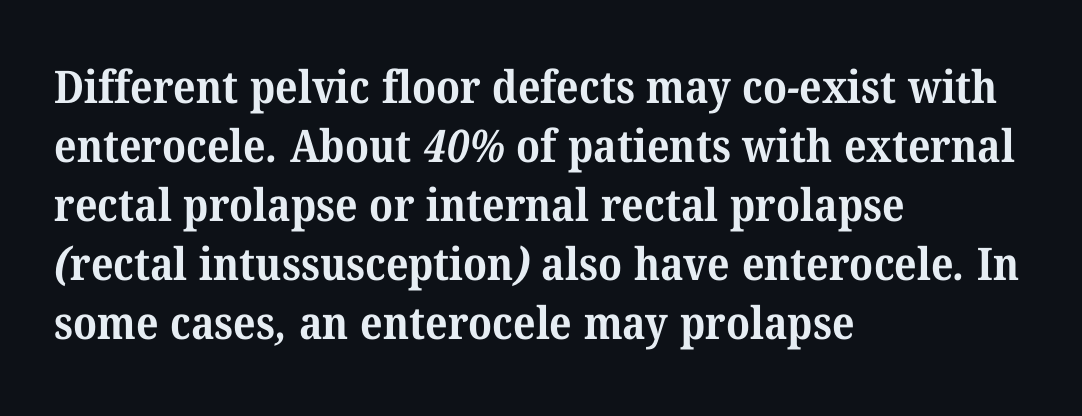
The image shows 45 px bold serif type; set left-aligned, normal line spacing (1.31x), normal letter spacing, not underlined; medium stroke contrast and a medium x-height.
